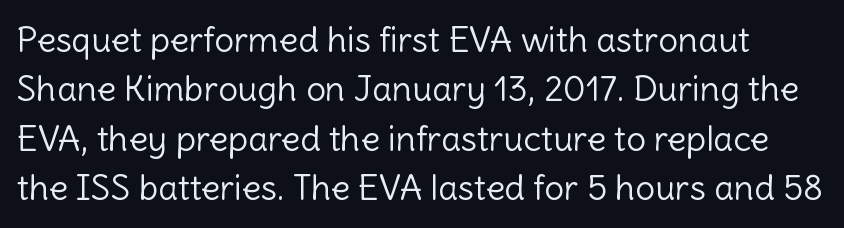
Q: Is the text bold? A: No.
Q: Is the text italic (slanted)? A: No, it is upright.
Q: Is the typeface a serif or a sans-serif typeface? A: Sans-serif.
Q: Is the text underlined? A: No.
Q: Is the spacing between letters normal or unusually wide? A: Normal.
Q: Is the spacing between lines tight, normal or loose? A: Normal.
Q: Width (condensed, normal, or wide)? A: Normal.
Q: x-height? A: Medium.
Q: Monospaced? A: No.
